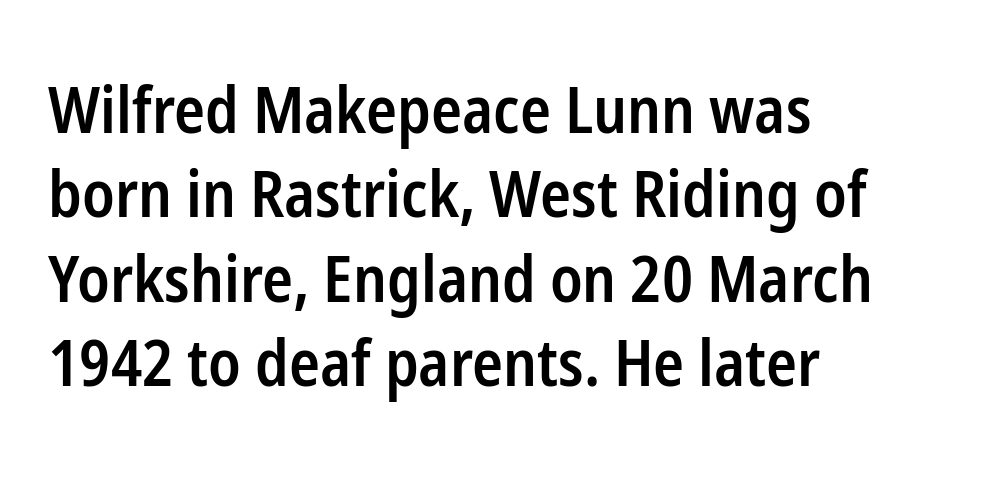
No italicization has been applied; the sample stays upright. Serifs: no, the terminals of the letterforms are clean. Reading down the column, the eye jumps a familiar distance to each next line. Stems and bowls a touch heavier than normal — semibold. The space directly below the letters is spotless. Each word holds together tightly as a unit, with standard inter-letter gaps.
